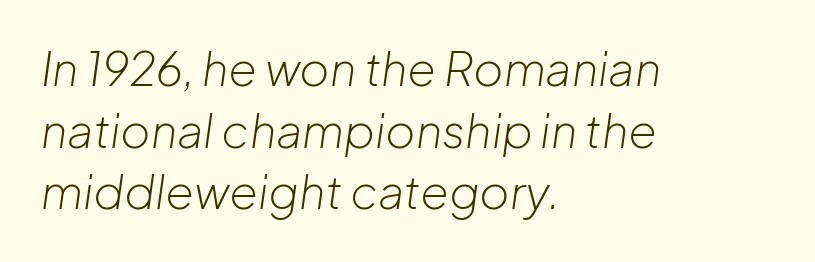
The passage shown is typed in a proportional face where columns would drift. Normally led — the rows are evenly, conventionally spaced. A classic flush-left, rag-right setting is used for this passage. The letters look calm and open, with moderate or lighter stems. Look at the tracking — it's just the regular setting, nothing added. The specimen reads as italic at a glance.
